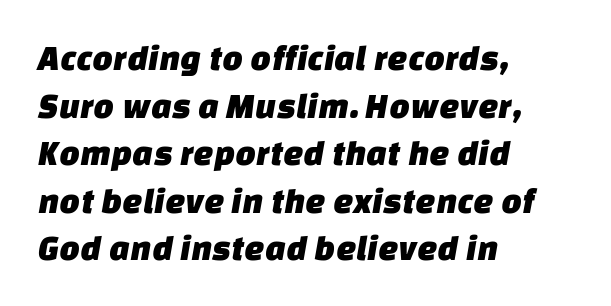
{"serif": "no", "width": "normal", "stroke_contrast": "low", "x_height": "large", "monospaced": "no", "underline": "no", "align": "left", "line_spacing": "normal", "line_spacing_ratio": 1.32, "letter_spacing": "normal", "letter_spacing_em": 0.0, "glyph_px": 36}
